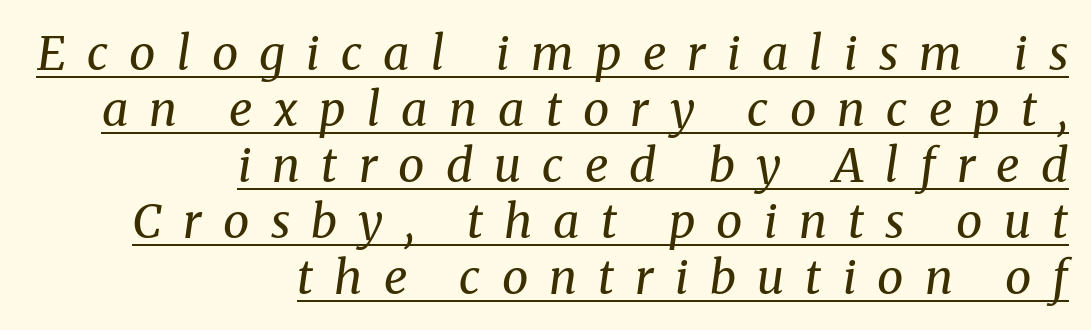
Q: Is the text bold? A: No.
Q: Is the text italic (slanted)? A: Yes, it leans right by about 8 degrees.
Q: Is the typeface a serif or a sans-serif typeface? A: Serif.
Q: Is the text underlined? A: Yes.
Q: How is the paragraph aligned? A: Right-aligned.
Q: Is the spacing between letters normal or unusually wide? A: Unusually wide.
Q: Width (condensed, normal, or wide)? A: Normal.
Q: Stroke contrast? A: Medium.
Q: x-height? A: Medium.
Q: Monospaced? A: No.
